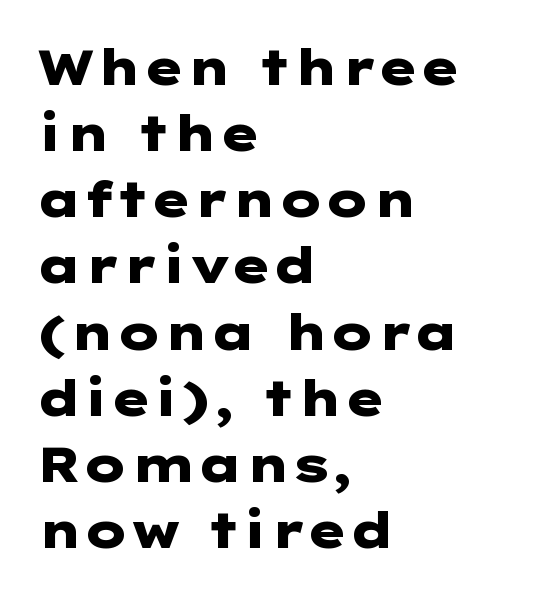
{"serif": "no", "italic": "no", "bold": "yes", "weight": "heavy", "width": "wide", "stroke_contrast": "low", "x_height": "medium", "underline": "no", "align": "left", "line_spacing": "normal", "line_spacing_ratio": 1.35, "letter_spacing": "normal", "letter_spacing_em": 0.0, "glyph_px": 49}
